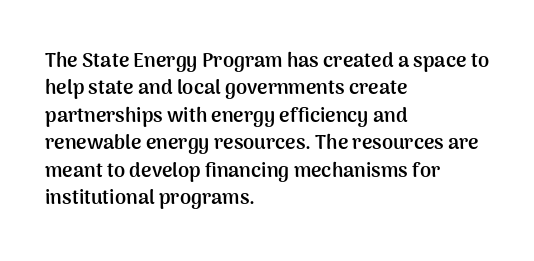
{"italic": "no", "bold": "yes", "underline": "no", "align": "left", "line_spacing": "normal", "line_spacing_ratio": 1.37, "letter_spacing": "normal", "letter_spacing_em": 0.0, "glyph_px": 20}
